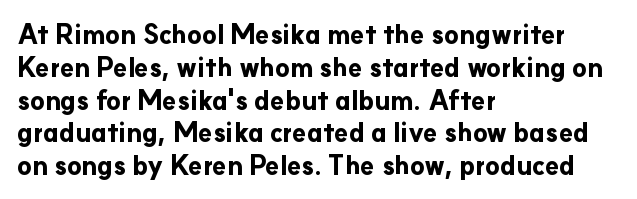
Q: Is the text bold? A: Yes.
Q: Is the text italic (slanted)? A: No, it is upright.
Q: Is the text underlined? A: No.
Q: How is the paragraph aligned? A: Left-aligned.
Q: Is the spacing between letters normal or unusually wide? A: Normal.
Q: Is the spacing between lines tight, normal or loose? A: Normal.
